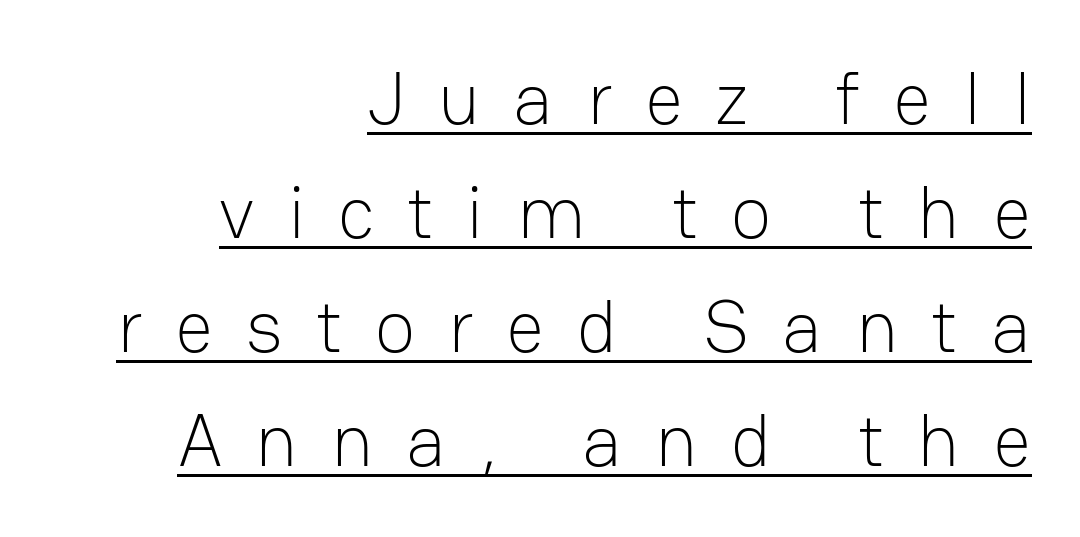
Q: Is the text bold? A: No.
Q: Is the text italic (slanted)? A: No, it is upright.
Q: Is the typeface a serif or a sans-serif typeface? A: Sans-serif.
Q: Is the text underlined? A: Yes.
Q: How is the paragraph aligned? A: Right-aligned.
Q: Is the spacing between letters normal or unusually wide? A: Unusually wide.
Q: Is the spacing between lines tight, normal or loose? A: Normal.
Q: Width (condensed, normal, or wide)? A: Normal.
Q: Stroke contrast? A: Low.
Q: x-height? A: Medium.
Q: Monospaced? A: No.
